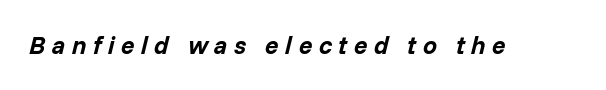
{"italic": "yes", "lean": "right", "slant_degrees": 14, "bold": "yes", "underline": "no", "letter_spacing": "wide", "letter_spacing_em": 0.26, "glyph_px": 25}
